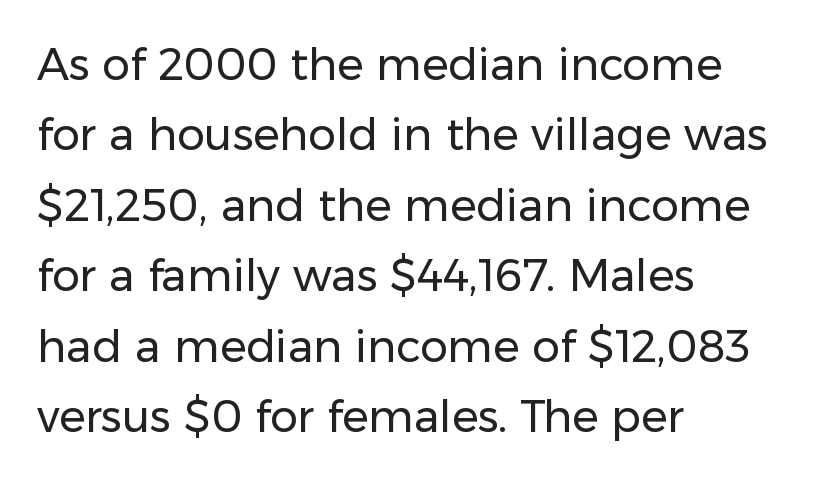
{"serif": "no", "italic": "no", "bold": "no", "weight": "regular", "width": "normal", "stroke_contrast": "low", "x_height": "medium", "monospaced": "no", "underline": "no", "align": "left", "line_spacing": "normal", "line_spacing_ratio": 1.6, "letter_spacing": "normal", "letter_spacing_em": 0.0, "glyph_px": 44}
